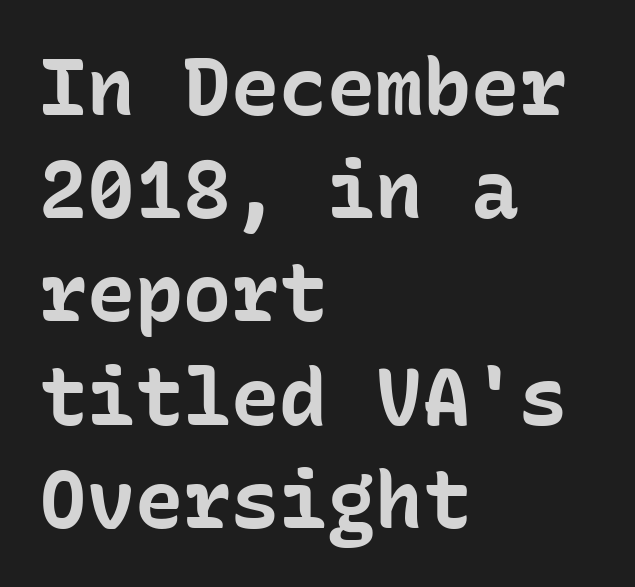
Short and long lines alike share a common starting point at left. Serif or sans? Sans — the stroke terminals are bare. Observe the ordinary spacing: letters are neighbours, not strangers. The letters stand upright; this is a roman face. Line spacing here is normal. Here the designer chose a console-style face with uniform glyph widths.
